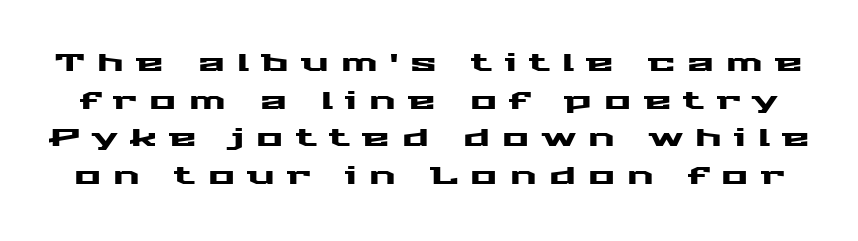
A typesetter would call this heavily tracked-out type. Only glyphs here, with clear space below each row. If you measured baseline to baseline, you'd find a middling distance. Characters remain perfectly vertical along every line.
